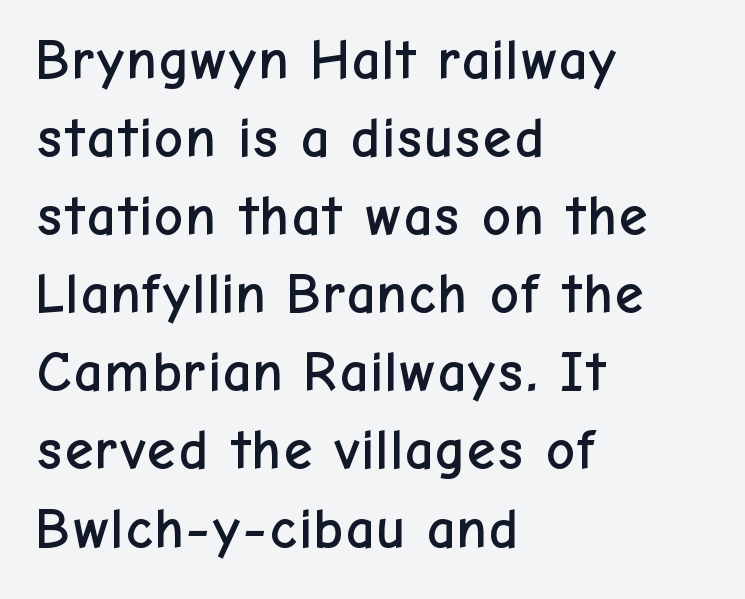
The image shows 57 px sans-serif type, upright; set left-aligned, normal line spacing (1.37x), normal letter spacing, not underlined; low stroke contrast and a medium x-height.
